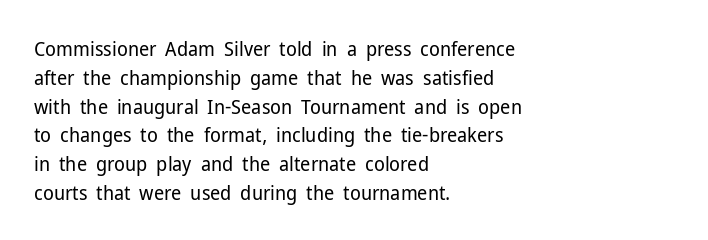
{"italic": "no", "bold": "no", "underline": "no", "align": "left", "line_spacing": "normal", "line_spacing_ratio": 1.44, "letter_spacing": "normal", "letter_spacing_em": 0.0, "glyph_px": 20}
